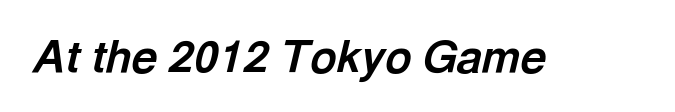
Character widths vary here, with narrow letters taking less room than wide ones. The words here are not underlined. The letters are bold, with thick, heavy strokes. Is the letter spacing exaggerated? No — it looks like the ordinary default.
